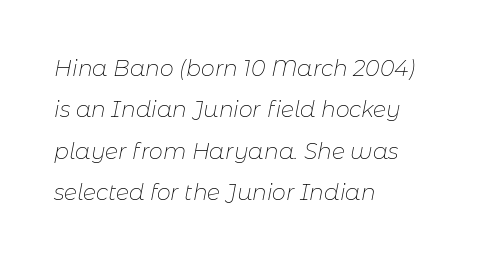
The rendering applies a slant to the glyphs. This rendering leaves character spacing at its baseline value. Descenders hang freely into open space. Horizontal alignment here is leftward, the default for most running prose. Unbolded letterforms with no extra heft.
